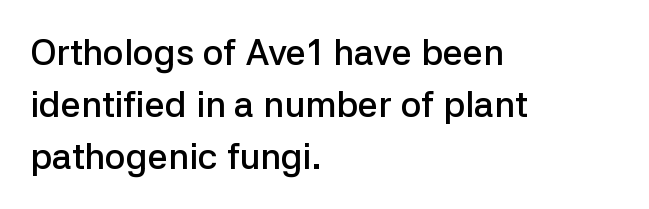
{"serif": "no", "italic": "no", "bold": "semi", "weight": "semibold", "width": "normal", "stroke_contrast": "low", "x_height": "medium", "monospaced": "no", "underline": "no", "align": "left", "line_spacing": "normal", "line_spacing_ratio": 1.45, "letter_spacing": "normal", "letter_spacing_em": 0.0, "glyph_px": 36}
